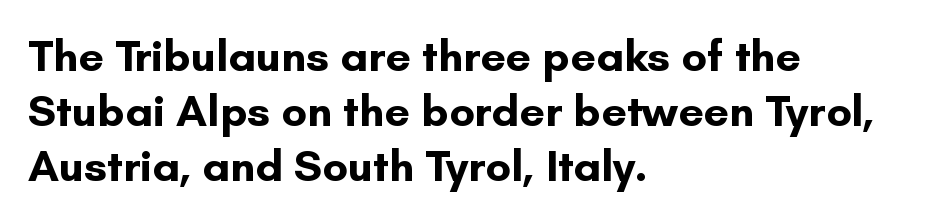
{"serif": "no", "italic": "no", "bold": "yes", "weight": "bold", "width": "normal", "stroke_contrast": "low", "x_height": "small", "monospaced": "no", "underline": "no", "align": "left", "line_spacing_ratio": 1.22, "letter_spacing": "normal", "letter_spacing_em": 0.0, "glyph_px": 45}
